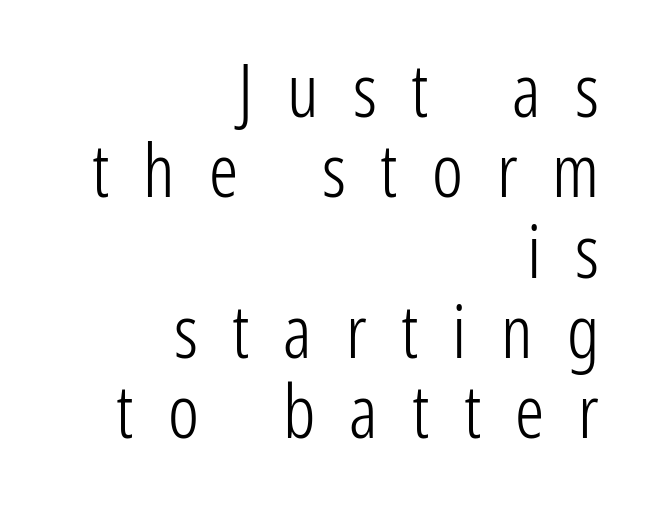
The image shows 73 px light, condensed sans-serif type, upright; set right-aligned, tight line spacing (1.1x), unusually wide letter spacing (+0.47 em), not underlined; low stroke contrast and a medium x-height.
